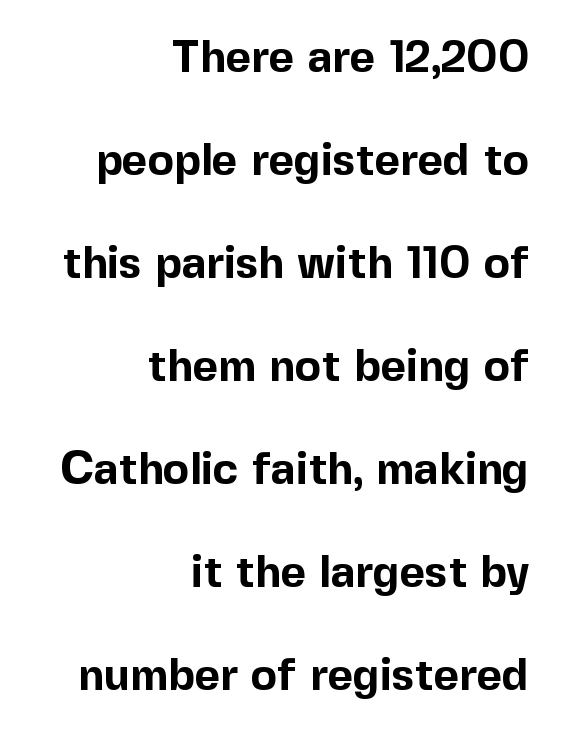
Is the letter spacing exaggerated? No — it looks like the ordinary default. Chunky letters — that's bold for sure. The characters display no serif detailing; their extremities are plain. If you drew a ruler down the right edge, every line would touch it. Proportional: the letters do not fall into vertical columns. Beneath every word, the page is bare.
